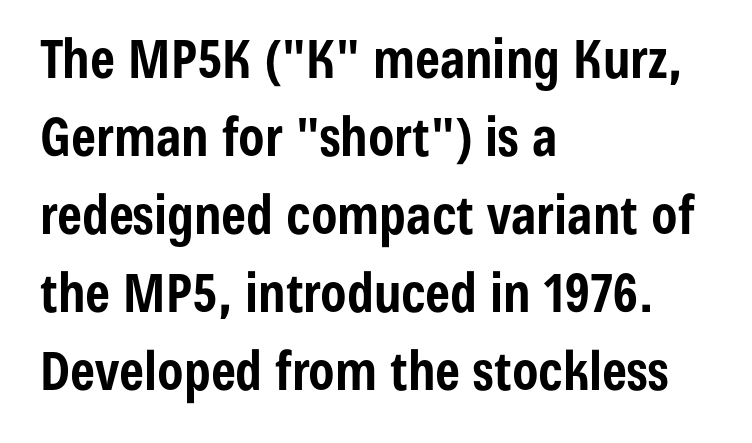
The image shows 53 px bold, condensed sans-serif type, upright; set left-aligned, normal line spacing (1.47x), normal letter spacing, not underlined; low stroke contrast and a medium x-height.
